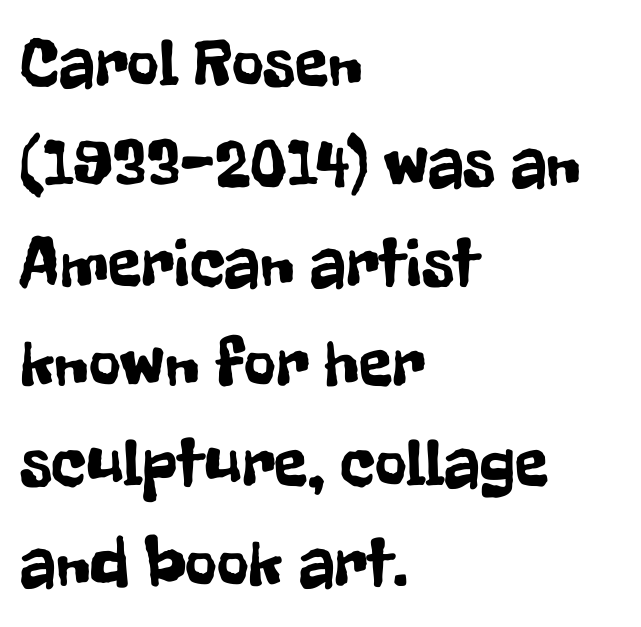
The image shows 69 px condensed sans-serif type, upright; set left-aligned, normal line spacing (1.45x), normal letter spacing, not underlined; low stroke contrast and a medium x-height.
